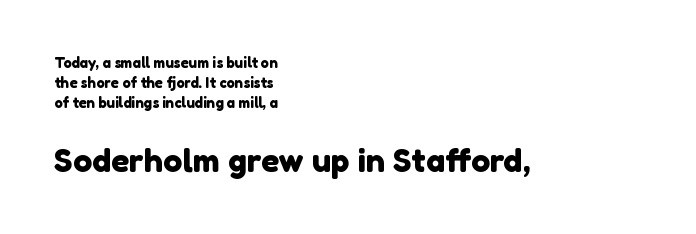
The image shows 32 px sans-serif type; set left-aligned, normal line spacing (1.43x), normal letter spacing, not underlined; the second (bottom) block is 2.29x larger; a medium x-height.
